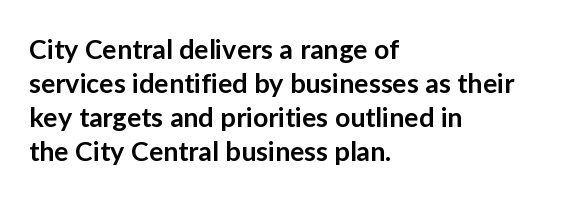
The type sits square on the baseline with zero lean. A clean baseline with only descenders dipping below it. This sample is left-justified, so line endings fall wherever the words run out. Characters follow at the spacing the type designer built in. The font is running at a semibold setting, under full bold. This block has exactly the height ordinary leading produces.
